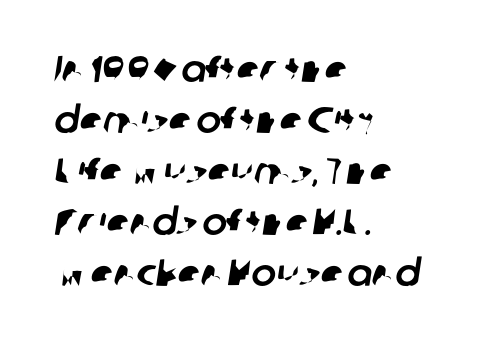
This sample has the flowing, uneven cadence of proportional lettering. Bare-footed words on every line. The rendering uses a moderate line-height, typical for paragraphs. Letterform terminals end flat and unadorned throughout the passage.
